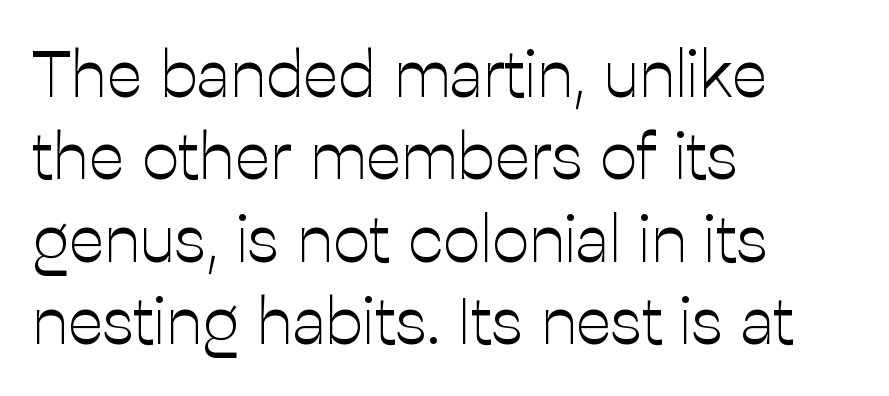
The image shows 66 px light sans-serif type, upright; set left-aligned, normal line spacing (1.25x), normal letter spacing, not underlined; low stroke contrast and a medium x-height.
